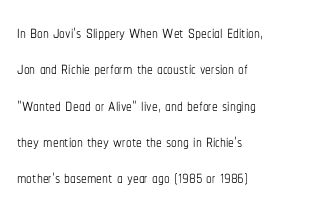
Compared with typical paragraphs, the rows here are spaced about the same. The letterforms sit at book weight or below. Ascenders rise straight up at ninety degrees. The lines are quadded left. Check the space under the baseline: it is left empty. Tracking value appears to be zero — textbook default spacing.
